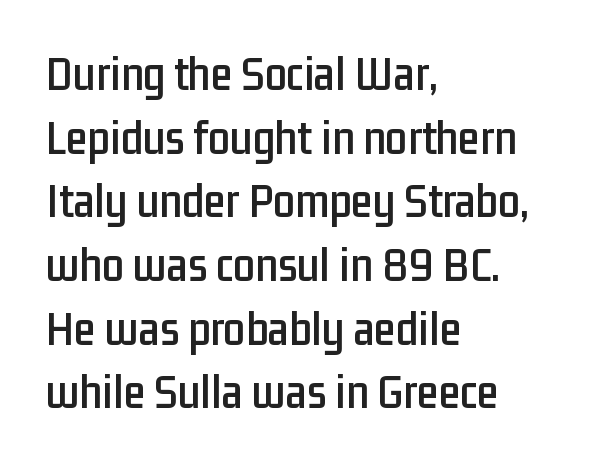
When letters stand straight like this, we call the style roman or upright. The type family on display is of the sans-serif kind. Varying glyph widths throughout — classic text-font behaviour. Default kerning and tracking; the words read as compact shapes.
